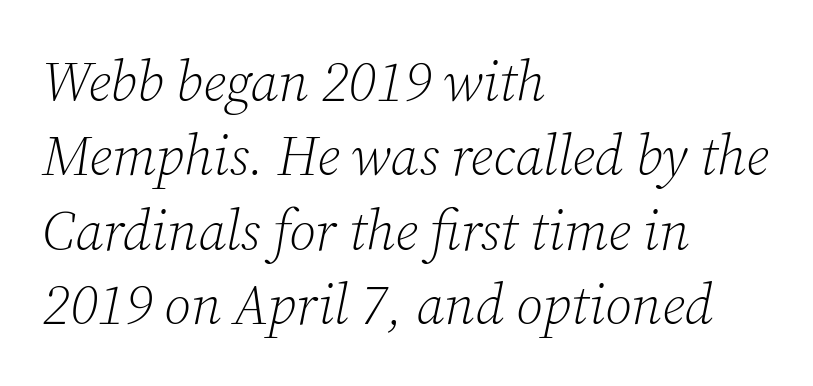
{"serif": "yes", "italic": "yes", "lean": "right", "slant_degrees": 12, "bold": "no", "weight": "light", "width": "normal", "stroke_contrast": "low", "x_height": "medium", "monospaced": "no", "underline": "no", "align": "left", "line_spacing": "normal", "line_spacing_ratio": 1.33, "letter_spacing": "normal", "letter_spacing_em": 0.0, "glyph_px": 56}
